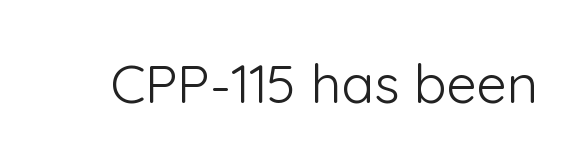
The image shows 54 px light sans-serif type, upright; set normal letter spacing, not underlined; low stroke contrast and a medium x-height.
